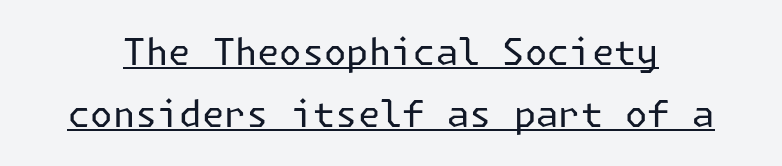
Q: Is the text bold? A: No.
Q: Is the text italic (slanted)? A: No, it is upright.
Q: Is the typeface a serif or a sans-serif typeface? A: Sans-serif.
Q: Is the text underlined? A: Yes.
Q: Is the spacing between letters normal or unusually wide? A: Normal.
Q: Width (condensed, normal, or wide)? A: Normal.
Q: Stroke contrast? A: Low.
Q: x-height? A: Medium.
